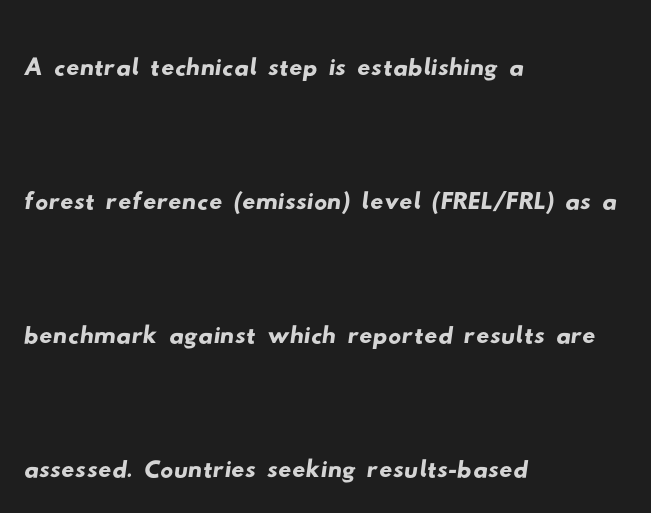
Q: Is the typeface a serif or a sans-serif typeface? A: Sans-serif.
Q: Is the text underlined? A: No.
Q: How is the paragraph aligned? A: Left-aligned.
Q: Is the spacing between letters normal or unusually wide? A: Normal.
Q: Is the spacing between lines tight, normal or loose? A: Loose.
Q: Width (condensed, normal, or wide)? A: Wide.
Q: Stroke contrast? A: Low.
Q: x-height? A: Small.
Q: Monospaced? A: No.
